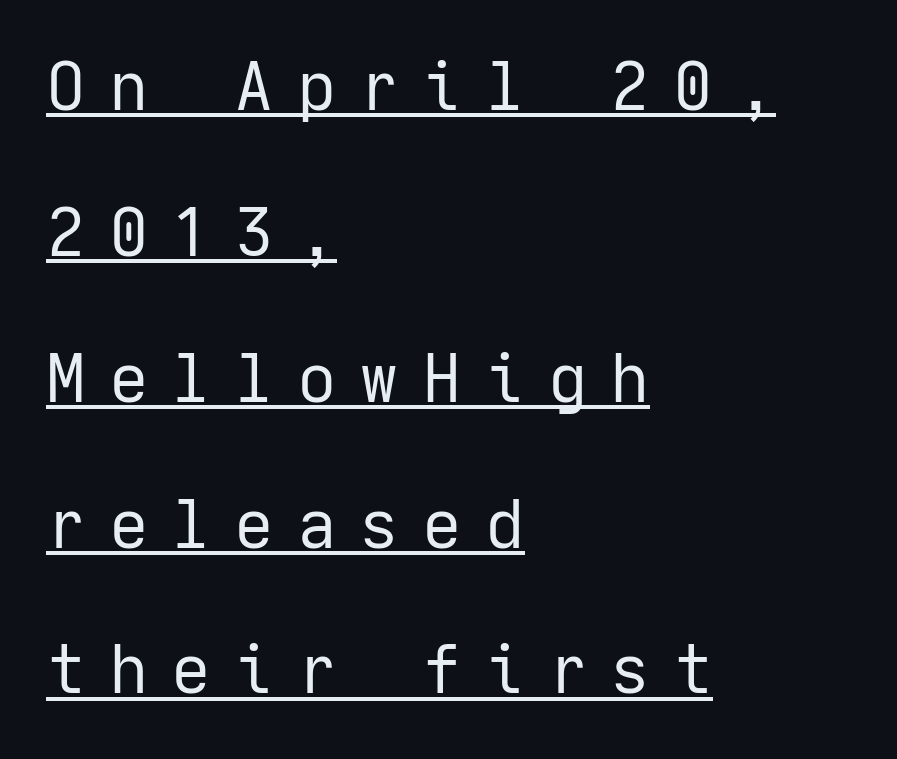
The image shows 66 px regular-weight sans-serif type, upright; set left-aligned, loose line spacing (2.21x), unusually wide letter spacing (+0.35 em), underlined; low stroke contrast and a medium x-height.
